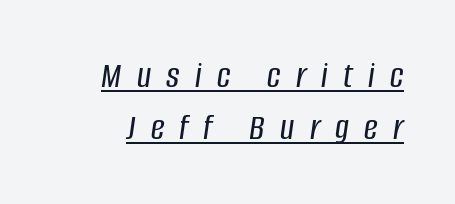
The image shows 38 px condensed type, italic (leaning right); set normal line spacing (1.37x), unusually wide letter spacing (+0.4 em), underlined; low stroke contrast and a large x-height.
